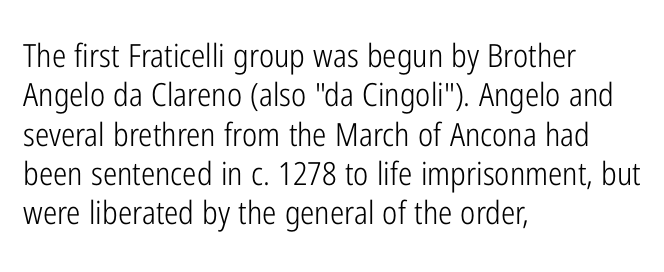
The face used here is rendered with its standard letterfit. The letters stand upright; this is a roman face. Only glyphs here, with clear space below each row. The cut favours lightness, reaching ordinary text weight at its darkest.
